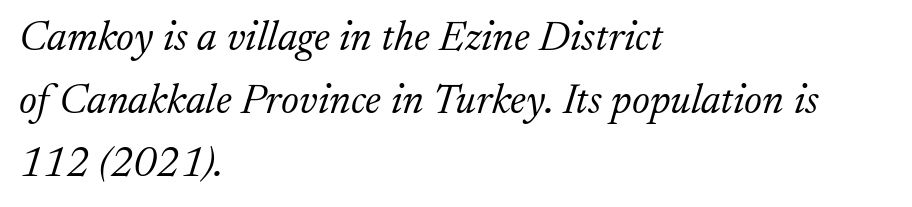
Where is the straight margin? On the left. The face used here is proportionally spaced, like ordinary book or web type. Stem width sits at or under what a default text font uses. An italicized treatment has been applied to the whole sample.
